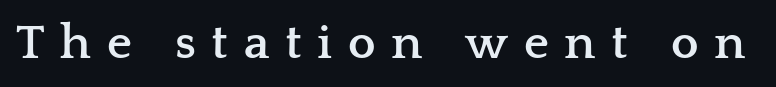
Q: Is the text bold? A: Yes.
Q: Is the text italic (slanted)? A: No, it is upright.
Q: Is the typeface a serif or a sans-serif typeface? A: Serif.
Q: Is the text underlined? A: No.
Q: Is the spacing between letters normal or unusually wide? A: Unusually wide.
Q: Width (condensed, normal, or wide)? A: Wide.
Q: Stroke contrast? A: Low.
Q: x-height? A: Medium.
Q: Monospaced? A: No.
